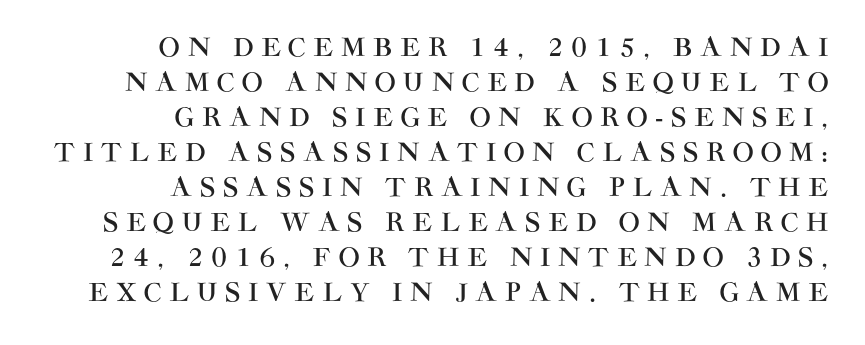
{"italic": "no", "underline": "no", "align": "right", "line_spacing": "normal", "line_spacing_ratio": 1.4, "letter_spacing": "wide", "letter_spacing_em": 0.31, "glyph_px": 25}
